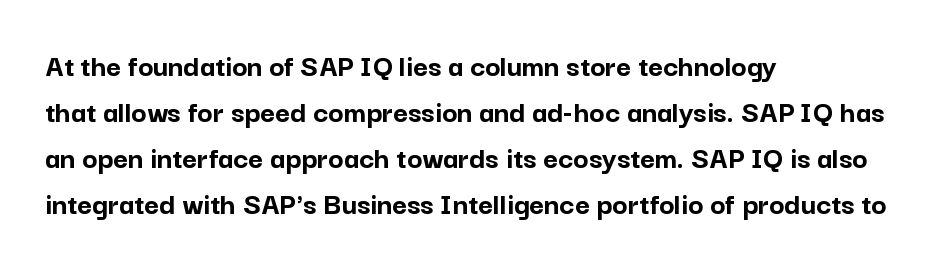
Q: Is the text bold? A: Yes.
Q: Is the text italic (slanted)? A: No, it is upright.
Q: Is the typeface a serif or a sans-serif typeface? A: Sans-serif.
Q: Is the text underlined? A: No.
Q: How is the paragraph aligned? A: Left-aligned.
Q: Is the spacing between letters normal or unusually wide? A: Normal.
Q: Is the spacing between lines tight, normal or loose? A: Normal.
Q: Width (condensed, normal, or wide)? A: Normal.
Q: Stroke contrast? A: Low.
Q: x-height? A: Medium.
Q: Monospaced? A: No.
